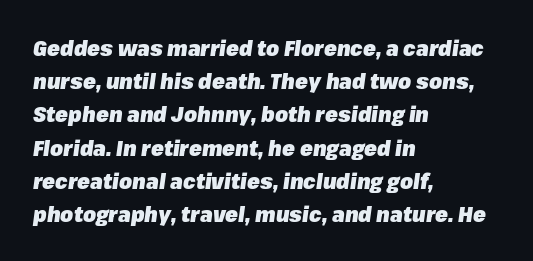
The image shows 21 px bold type, italic (leaning right); set left-aligned, normal line spacing (1.58x), normal letter spacing, not underlined.
